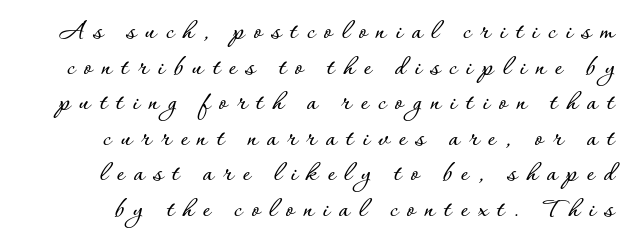
{"width": "normal", "stroke_contrast": "low", "x_height": "small", "monospaced": "no", "underline": "no", "line_spacing": "normal", "line_spacing_ratio": 1.27, "letter_spacing": "wide", "letter_spacing_em": 0.33, "glyph_px": 28}
